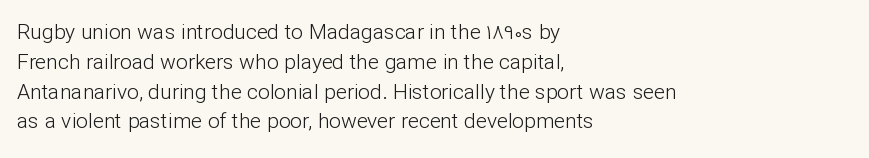
{"italic": "no", "bold": "no", "underline": "no", "align": "left", "line_spacing": "normal", "line_spacing_ratio": 1.42, "letter_spacing": "normal", "letter_spacing_em": 0.0, "glyph_px": 21}
